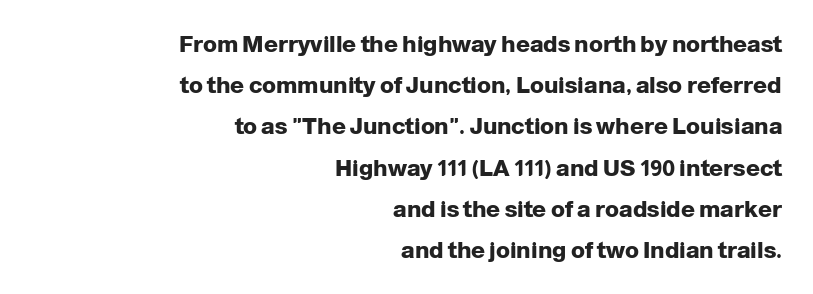
The image shows 23 px bold type, upright; set right-aligned, line spacing 1.79x, normal letter spacing, not underlined.
